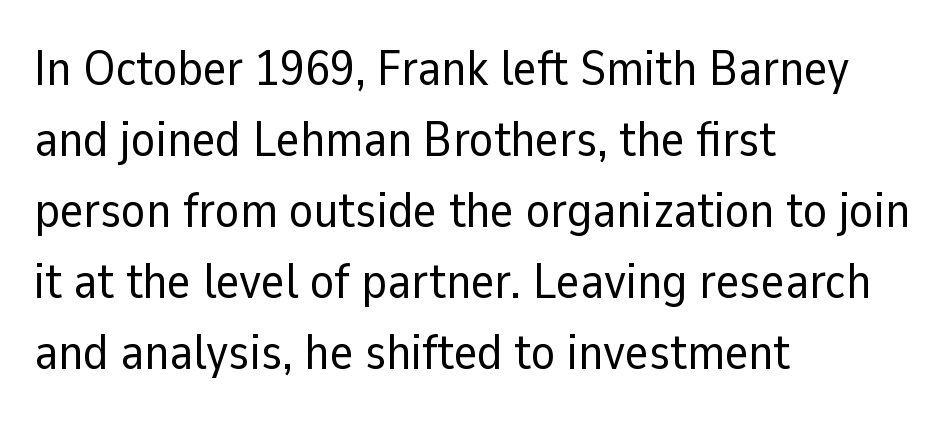
Q: Is the text bold? A: No.
Q: Is the text italic (slanted)? A: No, it is upright.
Q: Is the typeface a serif or a sans-serif typeface? A: Sans-serif.
Q: Is the text underlined? A: No.
Q: How is the paragraph aligned? A: Left-aligned.
Q: Is the spacing between letters normal or unusually wide? A: Normal.
Q: Is the spacing between lines tight, normal or loose? A: Normal.
Q: Width (condensed, normal, or wide)? A: Normal.
Q: Stroke contrast? A: Low.
Q: x-height? A: Medium.
Q: Monospaced? A: No.
